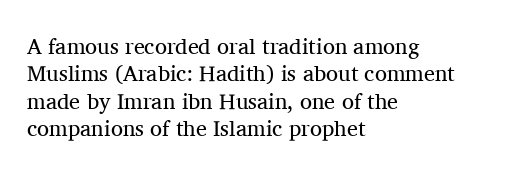
The image shows 22 px text type, upright; set left-aligned, normal line spacing (1.25x), normal letter spacing, not underlined.
